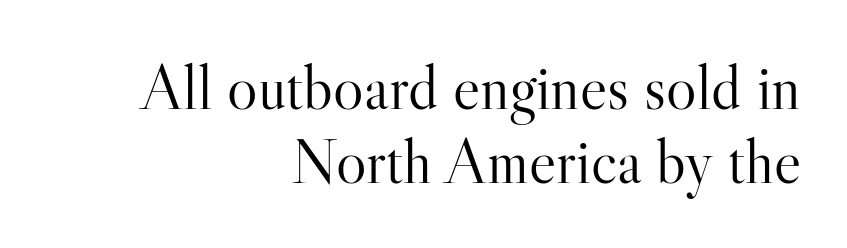
The image shows 64 px light serif type, upright; set right-aligned, line spacing 1.16x, normal letter spacing, not underlined; high stroke contrast and a small x-height.
